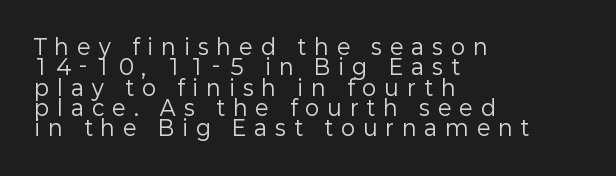
The image shows 21 px text type, upright; set left-aligned, tight line spacing (0.97x), unusually wide letter spacing (+0.4 em), not underlined.
